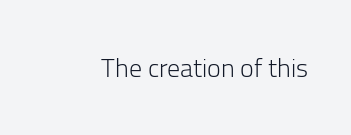
The image shows 26 px text type, upright; set normal letter spacing, not underlined.
